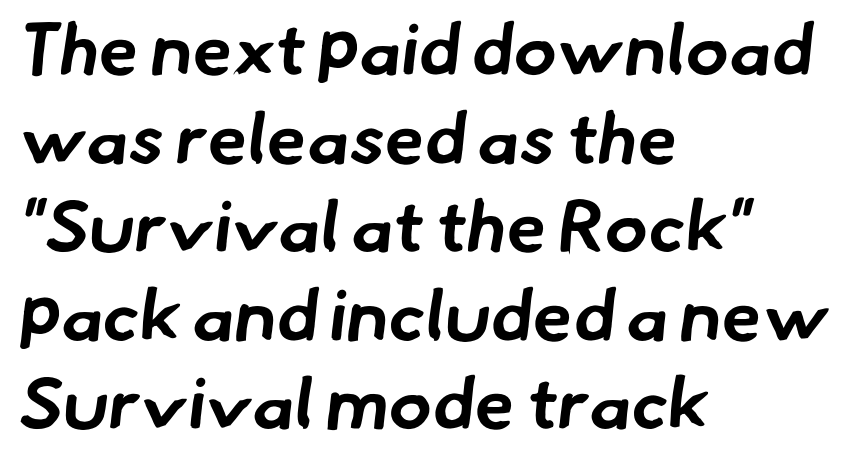
These words are printed bold, with thick strokes throughout. This rendering uses left alignment, leaving the right contour irregular. Has an underline been added? It has not. Letter spacing: default. Serifs: no, the terminals of the letterforms are clean.
